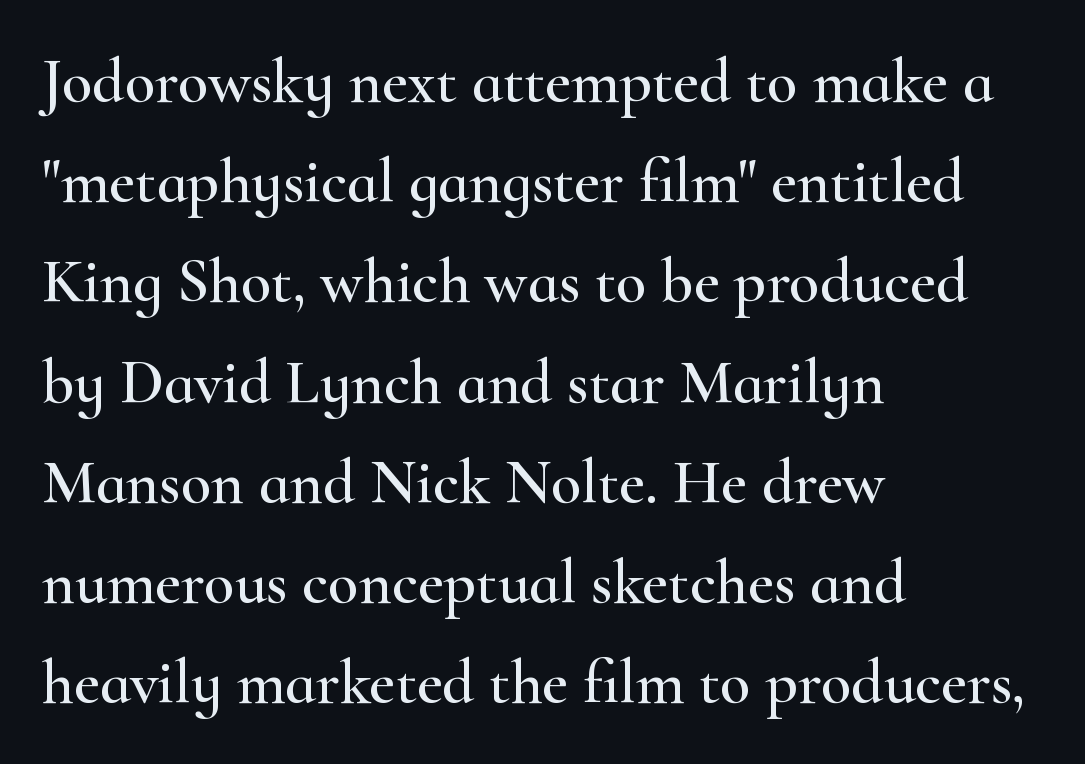
Q: Is the text italic (slanted)? A: No, it is upright.
Q: Is the typeface a serif or a sans-serif typeface? A: Serif.
Q: Is the text underlined? A: No.
Q: How is the paragraph aligned? A: Left-aligned.
Q: Is the spacing between letters normal or unusually wide? A: Normal.
Q: Is the spacing between lines tight, normal or loose? A: Normal.
Q: Width (condensed, normal, or wide)? A: Wide.
Q: Stroke contrast? A: High.
Q: x-height? A: Small.
Q: Monospaced? A: No.
